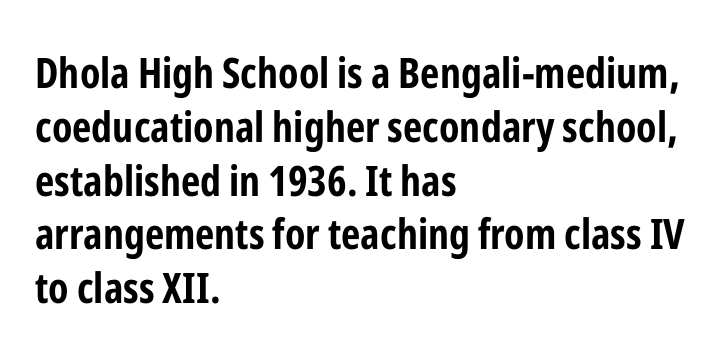
Q: Is the text bold? A: Yes.
Q: Is the text italic (slanted)? A: No, it is upright.
Q: Is the typeface a serif or a sans-serif typeface? A: Sans-serif.
Q: Is the text underlined? A: No.
Q: How is the paragraph aligned? A: Left-aligned.
Q: Is the spacing between letters normal or unusually wide? A: Normal.
Q: Is the spacing between lines tight, normal or loose? A: Normal.
Q: Width (condensed, normal, or wide)? A: Condensed.
Q: Stroke contrast? A: Low.
Q: x-height? A: Medium.
Q: Monospaced? A: No.
